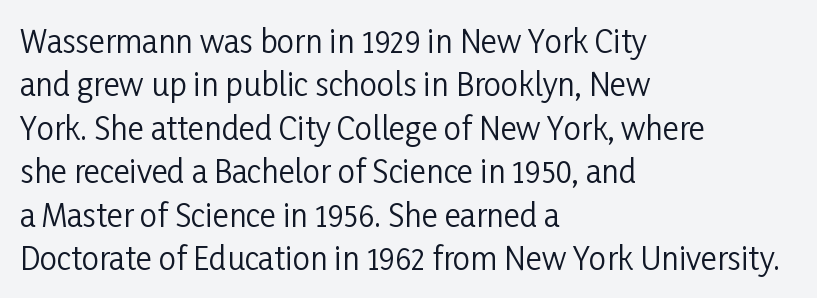
Q: Is the text bold? A: No.
Q: Is the text italic (slanted)? A: No, it is upright.
Q: Is the typeface a serif or a sans-serif typeface? A: Sans-serif.
Q: Is the text underlined? A: No.
Q: How is the paragraph aligned? A: Left-aligned.
Q: Is the spacing between letters normal or unusually wide? A: Normal.
Q: Is the spacing between lines tight, normal or loose? A: Normal.
Q: Width (condensed, normal, or wide)? A: Condensed.
Q: Stroke contrast? A: Low.
Q: x-height? A: Medium.
Q: Monospaced? A: No.
